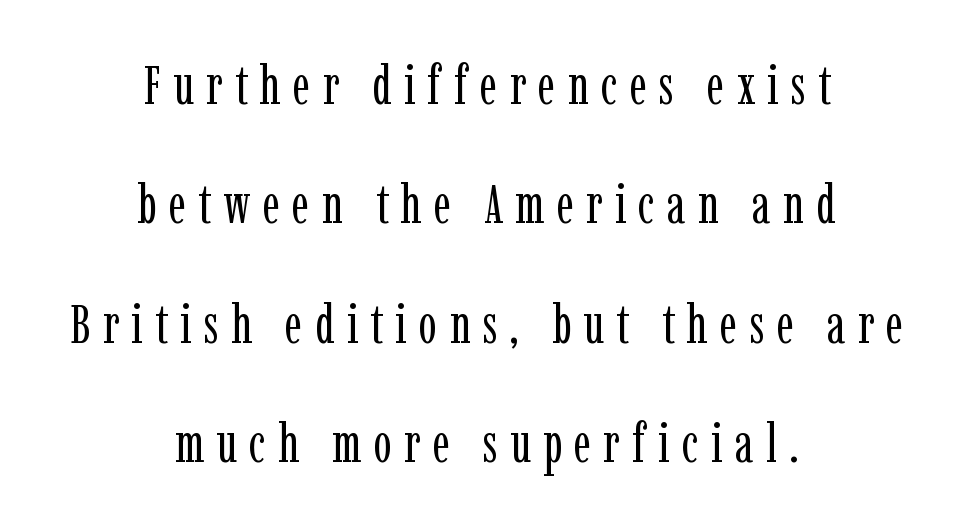
Here the designer chose a conventional face with non-uniform glyph widths. Descender tails drop into unmarked territory. The typesetting does not lean heavy: it is not bold. Stroke terminals: seriffed. Substantial extra tracking has been applied to these lines.
